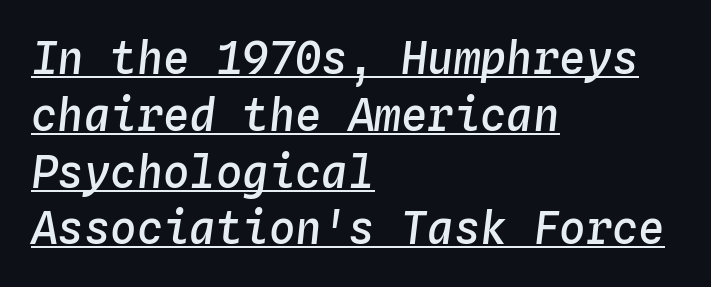
The image shows 44 px semibold type, italic (leaning right), monospaced; set left-aligned, normal line spacing (1.29x), normal letter spacing, underlined; low stroke contrast and a medium x-height.
